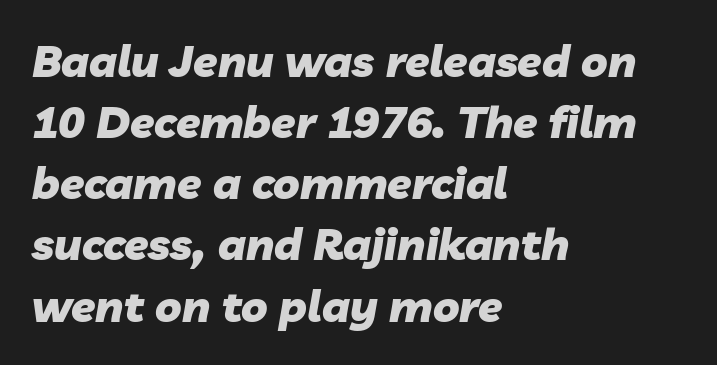
{"italic": "yes", "lean": "right", "slant_degrees": 10, "bold": "yes", "weight": "heavy", "width": "normal", "stroke_contrast": "low", "x_height": "medium", "monospaced": "no", "underline": "no", "align": "left", "line_spacing": "normal", "line_spacing_ratio": 1.39, "letter_spacing": "normal", "letter_spacing_em": 0.0, "glyph_px": 44}
